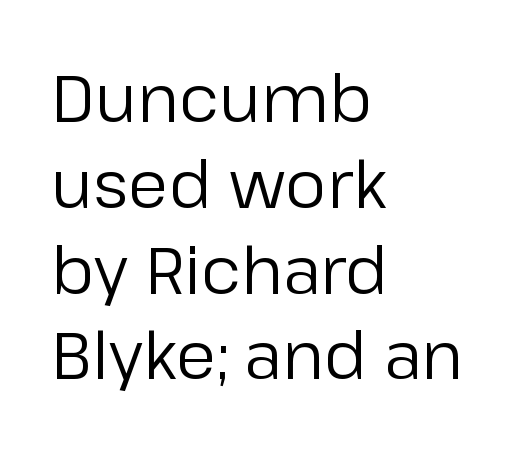
{"serif": "no", "italic": "no", "bold": "no", "weight": "regular", "width": "normal", "stroke_contrast": "low", "x_height": "medium", "monospaced": "no", "underline": "no", "align": "left", "line_spacing": "normal", "line_spacing_ratio": 1.3, "letter_spacing": "normal", "letter_spacing_em": 0.0, "glyph_px": 66}
